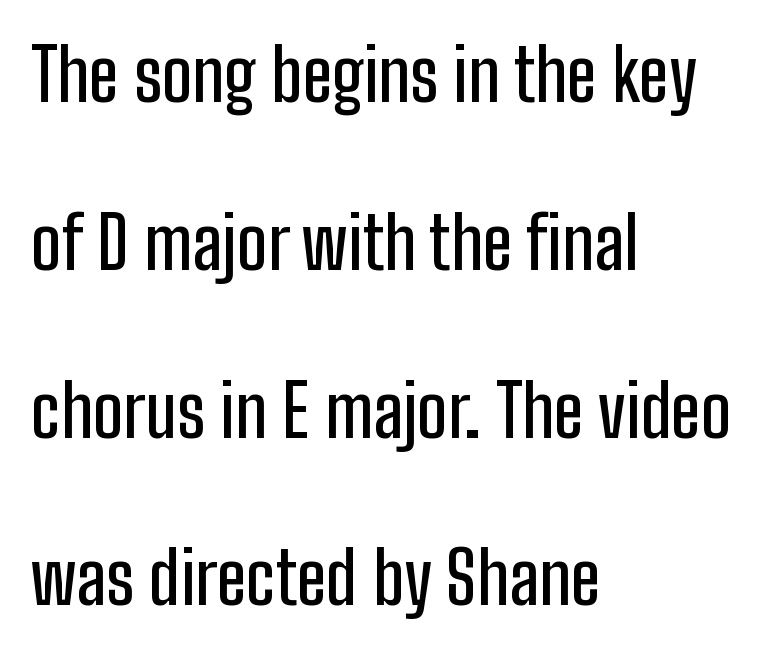
The passage shown is typed in a proportional face where columns would drift. Horizontally, the lines are justified to the leading edge only. Quick note: underline off. Are there feet on the stems? There aren't — it's a sans. Rows of type keep a wide berth in the vertical direction.
